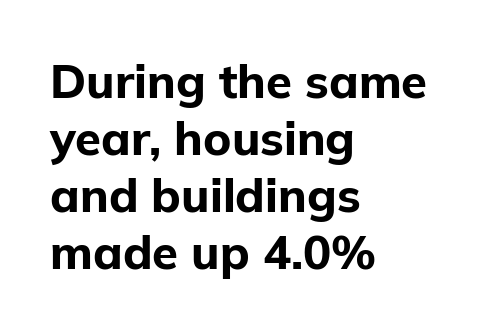
{"serif": "no", "italic": "no", "bold": "yes", "weight": "bold", "width": "normal", "stroke_contrast": "low", "x_height": "medium", "monospaced": "no", "underline": "no", "align": "left", "line_spacing_ratio": 1.21, "letter_spacing": "normal", "letter_spacing_em": 0.0, "glyph_px": 47}
